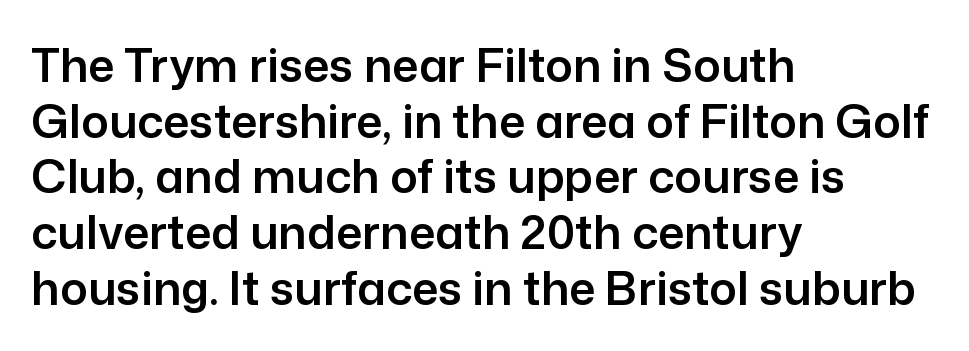
{"serif": "no", "italic": "no", "width": "normal", "stroke_contrast": "low", "x_height": "medium", "monospaced": "no", "underline": "no", "align": "left", "line_spacing_ratio": 1.21, "letter_spacing": "normal", "letter_spacing_em": 0.0, "glyph_px": 46}
